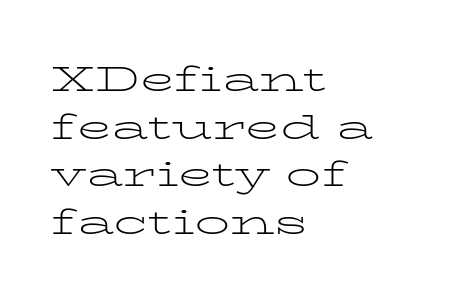
The image shows 35 px light, wide serif type, upright; set left-aligned, normal line spacing (1.36x), normal letter spacing, not underlined; low stroke contrast and a medium x-height.
